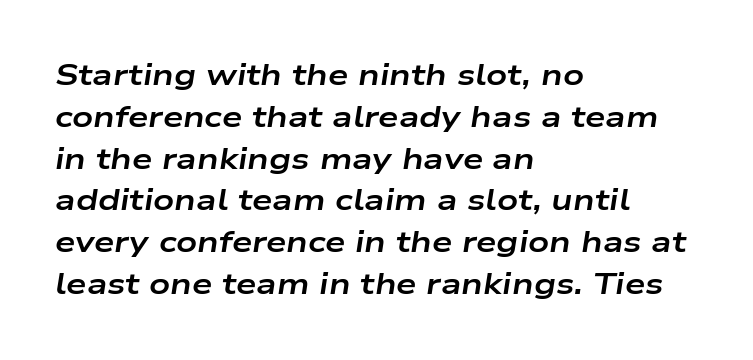
{"italic": "yes", "lean": "right", "slant_degrees": 9, "bold": "yes", "weight": "bold", "width": "wide", "stroke_contrast": "low", "x_height": "medium", "monospaced": "no", "underline": "no", "align": "left", "line_spacing": "normal", "line_spacing_ratio": 1.44, "letter_spacing": "normal", "letter_spacing_em": 0.0, "glyph_px": 29}
